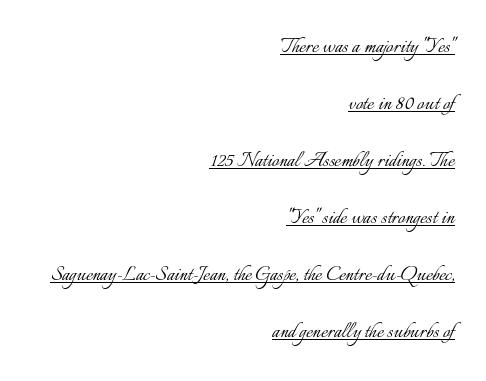
{"bold": "no", "underline": "yes", "align": "right", "line_spacing": "loose", "line_spacing_ratio": 2.28, "letter_spacing": "normal", "letter_spacing_em": 0.0, "glyph_px": 25}
